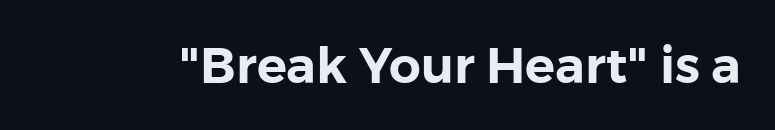
The image shows 50 px sans-serif type, upright; set normal letter spacing, not underlined; a medium x-height.
